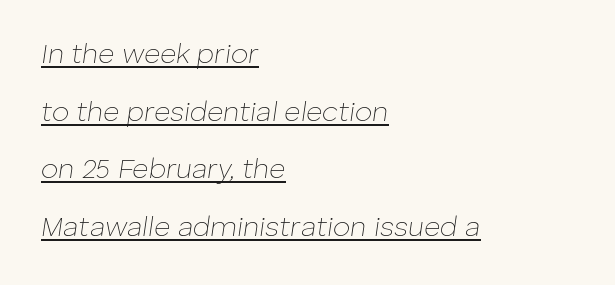
Q: Is the text bold? A: No.
Q: Is the text italic (slanted)? A: Yes, it leans right by about 8 degrees.
Q: Is the text underlined? A: Yes.
Q: How is the paragraph aligned? A: Left-aligned.
Q: Is the spacing between letters normal or unusually wide? A: Normal.
Q: Is the spacing between lines tight, normal or loose? A: Loose.
Q: Width (condensed, normal, or wide)? A: Normal.
Q: Stroke contrast? A: Low.
Q: x-height? A: Medium.
Q: Monospaced? A: No.
